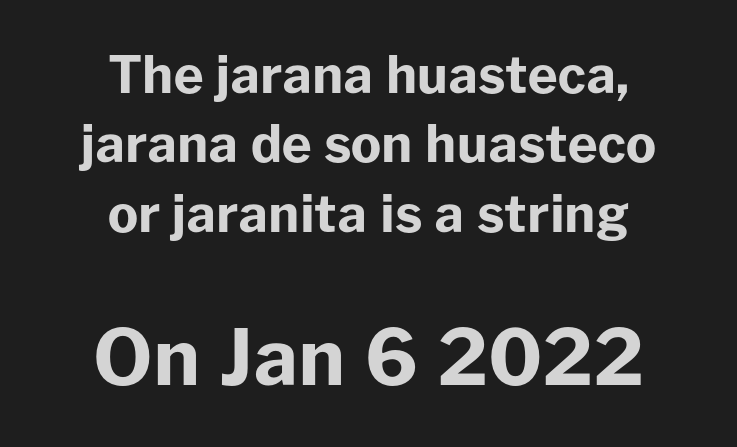
Q: Is the text bold? A: Yes.
Q: Is the text italic (slanted)? A: No, it is upright.
Q: Is the typeface a serif or a sans-serif typeface? A: Sans-serif.
Q: Is the text underlined? A: No.
Q: How is the paragraph aligned? A: Centered.
Q: Is the spacing between letters normal or unusually wide? A: Normal.
Q: Is the spacing between lines tight, normal or loose? A: Normal.
Q: Which block of text is set in a larger size, the first (top) or the second (bottom)? A: The second (bottom) one.
Q: Width (condensed, normal, or wide)? A: Normal.
Q: Stroke contrast? A: Low.
Q: x-height? A: Medium.
Q: Monospaced? A: No.
